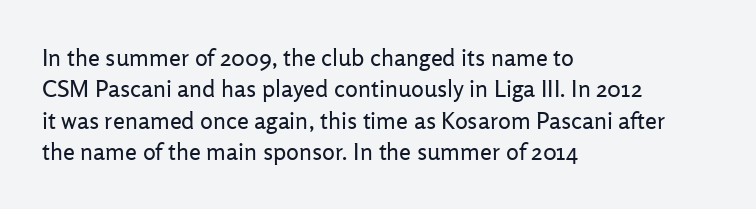
What stands out about the letter spacing? Nothing — it is the standard amount. Unmarked baselines from the first word to the last. The rendering anchors every line to the left-hand side. Regarding leading, the lines here are spaced in the standard way. Compared with a typical body face, this is equally light or lighter still. In terms of posture, this sample is upright.
